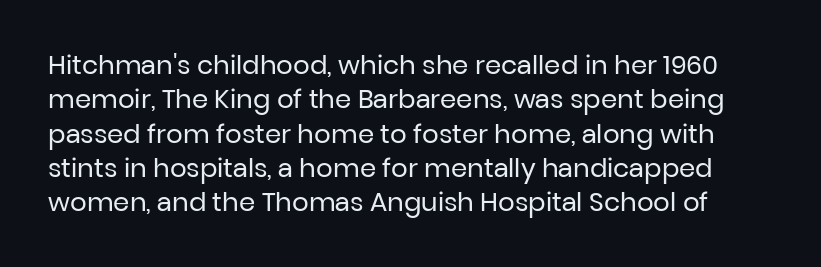
The image shows 26 px text type, upright; set normal line spacing (1.32x), normal letter spacing, not underlined.
